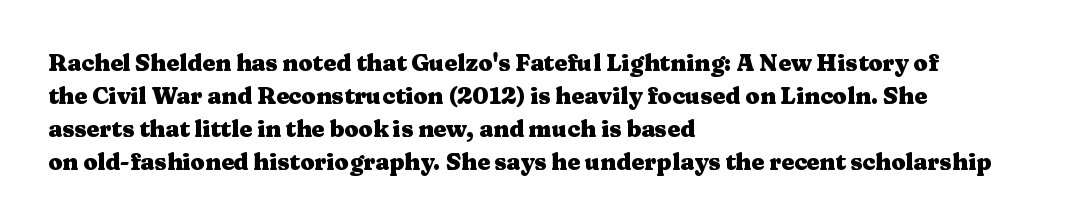
{"italic": "no", "bold": "yes", "underline": "no", "align": "left", "line_spacing": "normal", "line_spacing_ratio": 1.43, "letter_spacing": "normal", "letter_spacing_em": 0.0, "glyph_px": 23}
